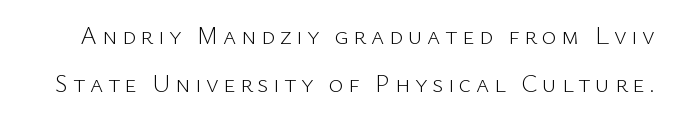
Q: Is the text bold? A: No.
Q: Is the text italic (slanted)? A: No, it is upright.
Q: Is the text underlined? A: No.
Q: Is the spacing between lines tight, normal or loose? A: Loose.
